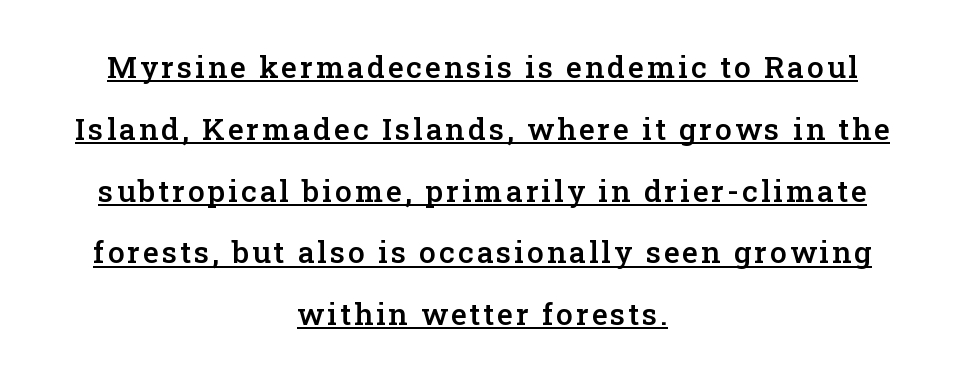
{"serif": "yes", "italic": "no", "bold": "semi", "weight": "semibold", "width": "normal", "stroke_contrast": "low", "x_height": "medium", "monospaced": "no", "underline": "yes", "align": "center", "line_spacing": "loose", "line_spacing_ratio": 2.06, "glyph_px": 30}
